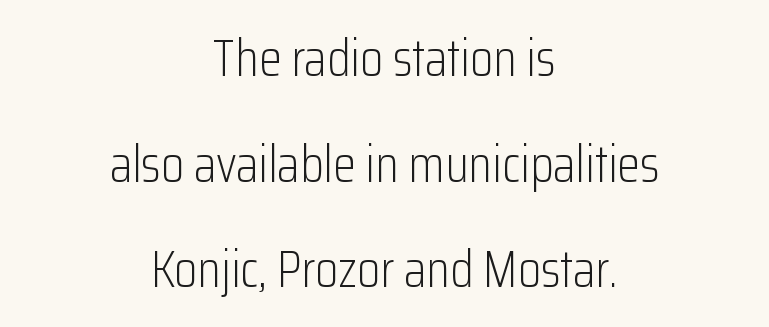
{"serif": "no", "italic": "no", "bold": "no", "weight": "light", "width": "condensed", "stroke_contrast": "low", "x_height": "medium", "monospaced": "no", "underline": "no", "align": "center", "line_spacing": "loose", "line_spacing_ratio": 2.03, "letter_spacing": "normal", "letter_spacing_em": 0.0, "glyph_px": 52}
